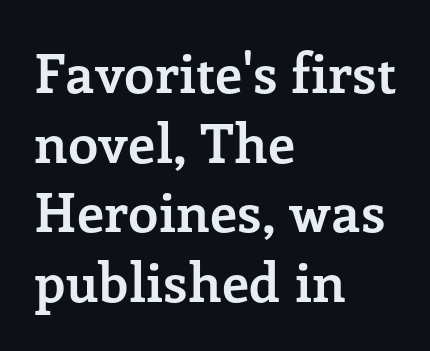
Q: Is the text bold? A: Yes.
Q: Is the text italic (slanted)? A: No, it is upright.
Q: Is the typeface a serif or a sans-serif typeface? A: Serif.
Q: Is the text underlined? A: No.
Q: How is the paragraph aligned? A: Left-aligned.
Q: Is the spacing between letters normal or unusually wide? A: Normal.
Q: Is the spacing between lines tight, normal or loose? A: Normal.
Q: Width (condensed, normal, or wide)? A: Normal.
Q: Stroke contrast? A: Low.
Q: x-height? A: Medium.
Q: Monospaced? A: No.
